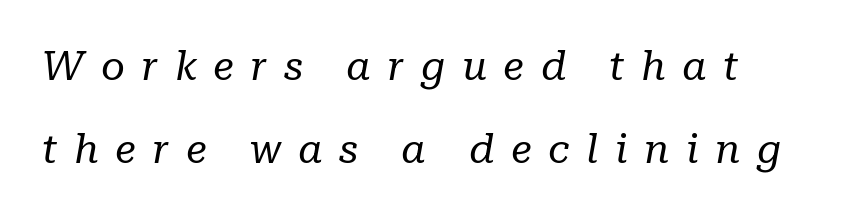
The image shows 41 px regular-weight serif type, italic (leaning right); set loose line spacing (2.03x), unusually wide letter spacing (+0.4 em), not underlined; low stroke contrast and a medium x-height.
